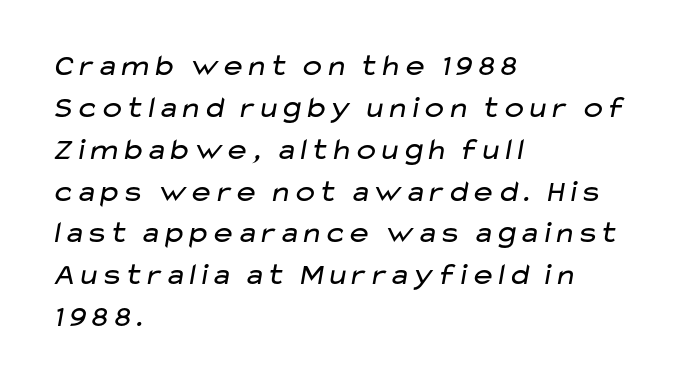
Q: Is the text bold? A: No.
Q: Is the typeface a serif or a sans-serif typeface? A: Sans-serif.
Q: Is the text underlined? A: No.
Q: How is the paragraph aligned? A: Left-aligned.
Q: Is the spacing between letters normal or unusually wide? A: Normal.
Q: Is the spacing between lines tight, normal or loose? A: Normal.
Q: Width (condensed, normal, or wide)? A: Wide.
Q: Stroke contrast? A: Low.
Q: x-height? A: Medium.
Q: Monospaced? A: No.
